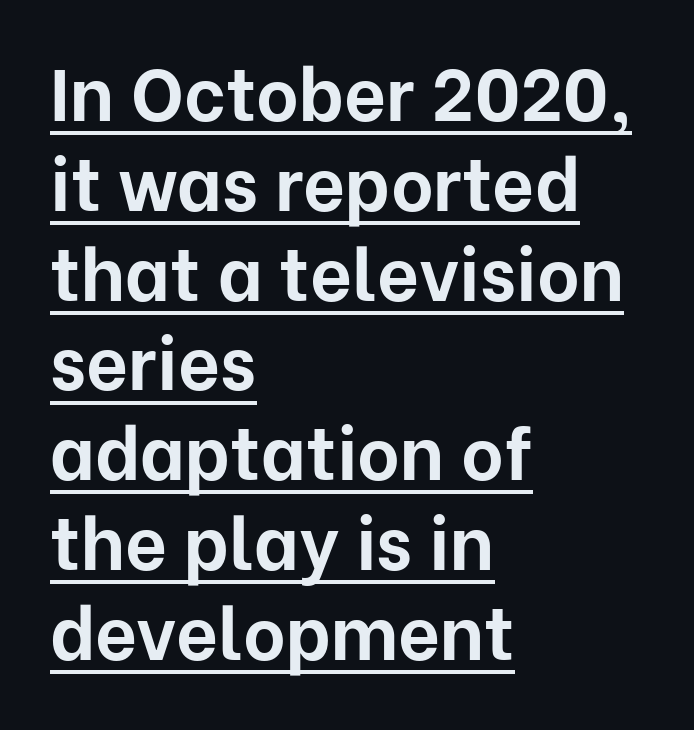
{"serif": "no", "italic": "no", "bold": "yes", "weight": "bold", "width": "normal", "stroke_contrast": "low", "x_height": "medium", "monospaced": "no", "underline": "yes", "align": "left", "line_spacing_ratio": 1.23, "letter_spacing": "normal", "letter_spacing_em": 0.0, "glyph_px": 73}
